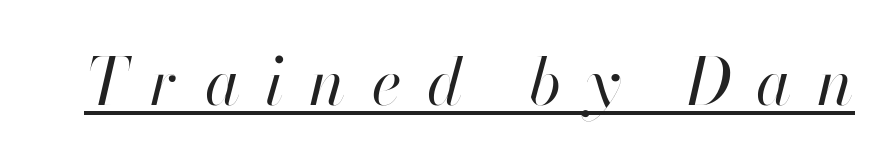
Q: Is the text bold? A: No.
Q: Is the text italic (slanted)? A: Yes, it leans right by about 13 degrees.
Q: Is the text underlined? A: Yes.
Q: Is the spacing between letters normal or unusually wide? A: Unusually wide.
Q: Width (condensed, normal, or wide)? A: Normal.
Q: Stroke contrast? A: High.
Q: x-height? A: Small.
Q: Monospaced? A: No.
